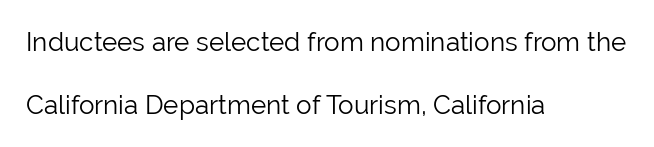
{"italic": "no", "bold": "no", "underline": "no", "align": "left", "line_spacing": "loose", "line_spacing_ratio": 2.41, "letter_spacing": "normal", "letter_spacing_em": 0.0, "glyph_px": 26}
